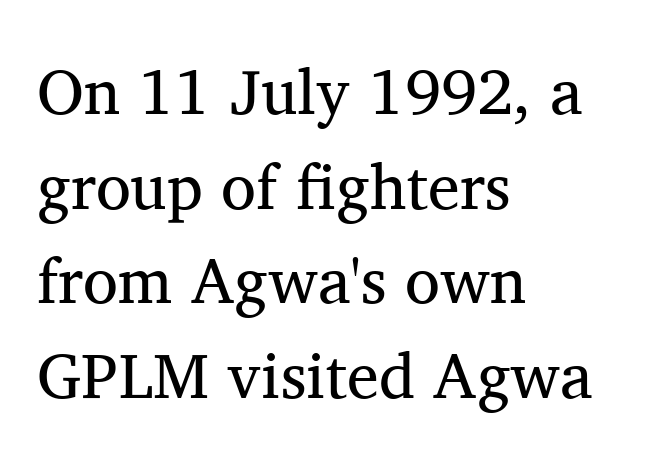
Q: Is the text bold? A: No.
Q: Is the text italic (slanted)? A: No, it is upright.
Q: Is the typeface a serif or a sans-serif typeface? A: Serif.
Q: Is the text underlined? A: No.
Q: How is the paragraph aligned? A: Left-aligned.
Q: Is the spacing between letters normal or unusually wide? A: Normal.
Q: Is the spacing between lines tight, normal or loose? A: Normal.
Q: Width (condensed, normal, or wide)? A: Normal.
Q: Stroke contrast? A: Medium.
Q: x-height? A: Medium.
Q: Monospaced? A: No.
